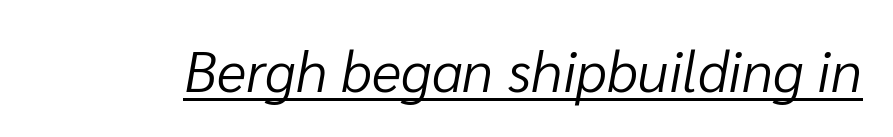
The rendering applies a slant to the glyphs. The letters advance in unequal steps, a hallmark of proportional type. A rule runs beneath these lines of type. Short note: letters normally spaced. The strokes carry an ordinary text weight at most.
